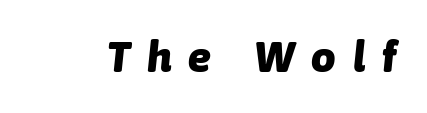
Q: Is the text bold? A: Yes.
Q: Is the text italic (slanted)? A: Yes, it leans right by about 6 degrees.
Q: Is the text underlined? A: No.
Q: Is the spacing between letters normal or unusually wide? A: Unusually wide.
Q: Width (condensed, normal, or wide)? A: Normal.
Q: Stroke contrast? A: Low.
Q: x-height? A: Medium.
Q: Monospaced? A: No.
